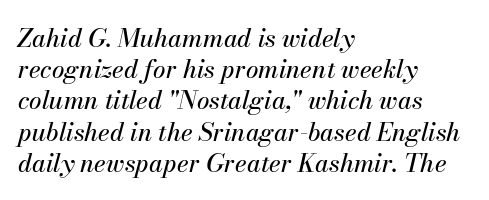
Q: Is the text italic (slanted)? A: Yes, it leans right by about 13 degrees.
Q: Is the text underlined? A: No.
Q: How is the paragraph aligned? A: Left-aligned.
Q: Is the spacing between letters normal or unusually wide? A: Normal.
Q: Is the spacing between lines tight, normal or loose? A: Normal.
